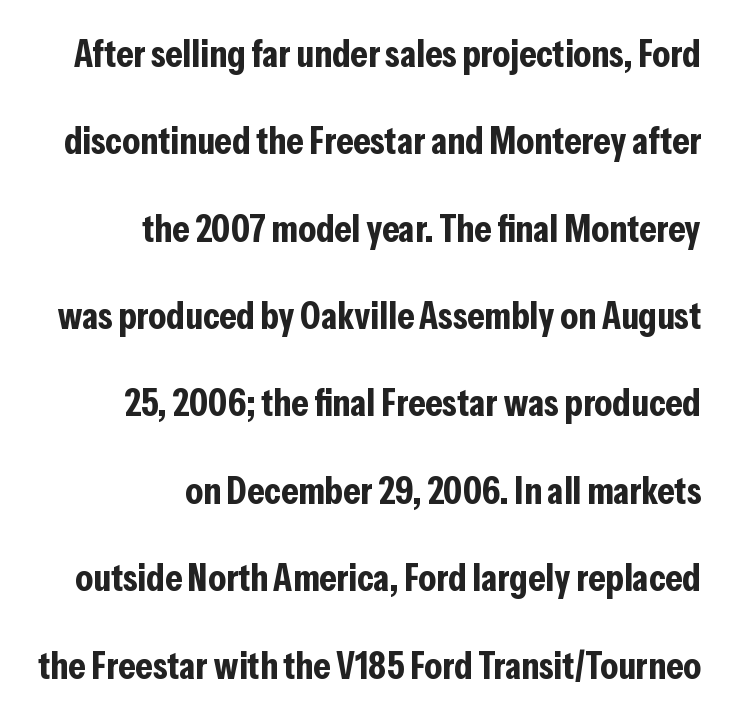
Compared with typical paragraphs, the rows here are farther apart. Weight: bold. You can tell from the bare stems that sans-serif type was used. The line texture is even and compact thanks to regular tracking. The letters stand upright; this is a roman face.
